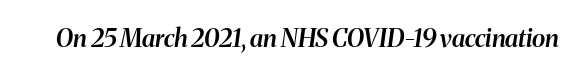
The image shows 25 px text type, italic (leaning right); set normal letter spacing, not underlined.
